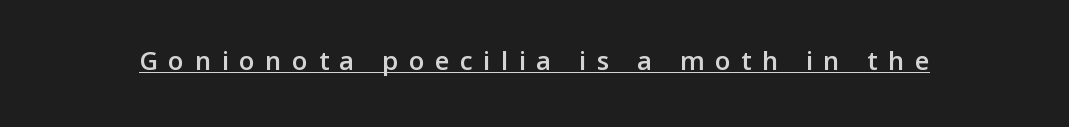
The image shows 26 px text type, upright; set unusually wide letter spacing (+0.4 em), underlined.
